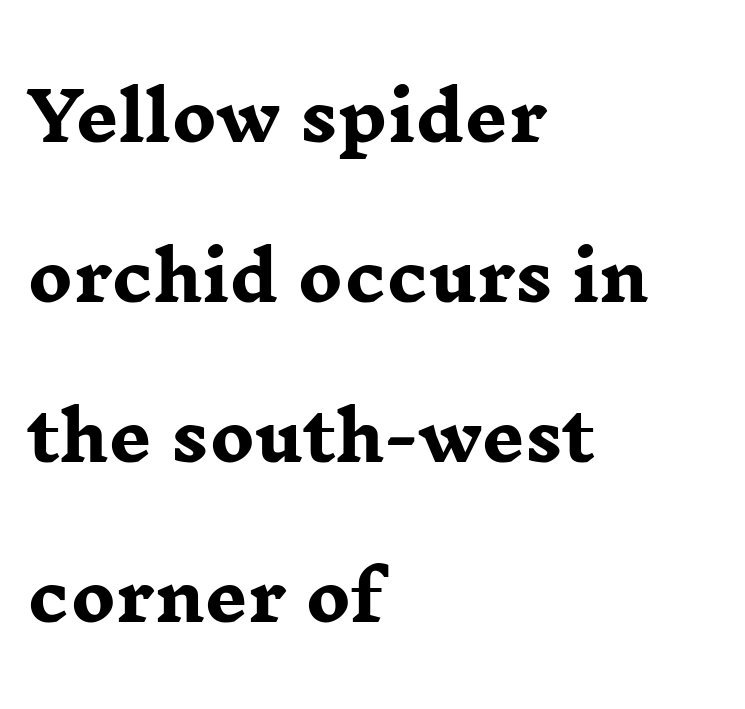
{"serif": "yes", "italic": "no", "bold": "yes", "weight": "heavy", "width": "wide", "stroke_contrast": "low", "x_height": "medium", "monospaced": "no", "underline": "no", "align": "left", "line_spacing": "loose", "line_spacing_ratio": 2.39, "letter_spacing": "normal", "letter_spacing_em": 0.0, "glyph_px": 67}
